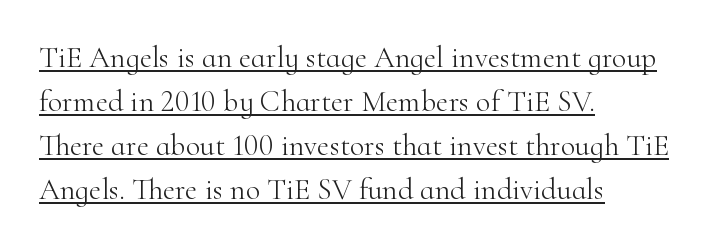
The image shows 30 px light serif type, upright; set left-aligned, normal line spacing (1.47x), normal letter spacing, underlined; high stroke contrast and a small x-height.
